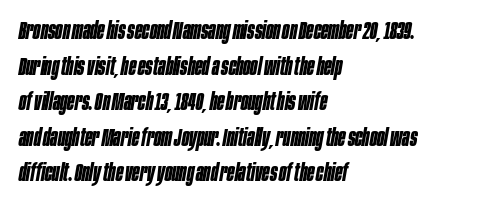
{"italic": "yes", "lean": "right", "slant_degrees": 10, "bold": "yes", "underline": "no", "align": "left", "line_spacing": "normal", "line_spacing_ratio": 1.48, "letter_spacing": "normal", "letter_spacing_em": 0.0, "glyph_px": 24}
